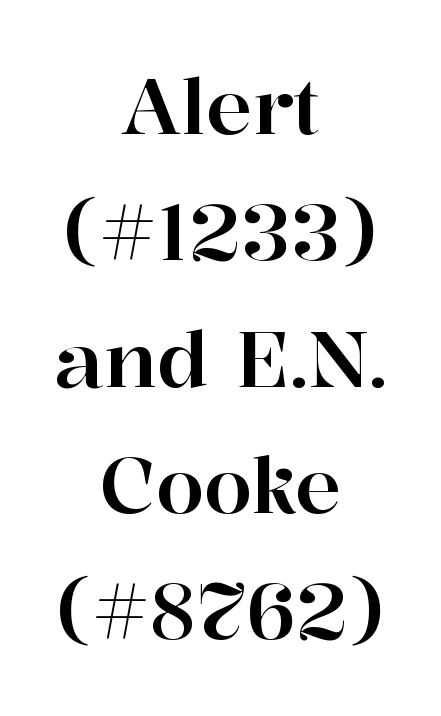
{"serif": "yes", "italic": "no", "width": "normal", "stroke_contrast": "high", "x_height": "medium", "monospaced": "no", "underline": "no", "align": "center", "line_spacing": "normal", "line_spacing_ratio": 1.62, "letter_spacing": "normal", "letter_spacing_em": 0.0, "glyph_px": 78}
